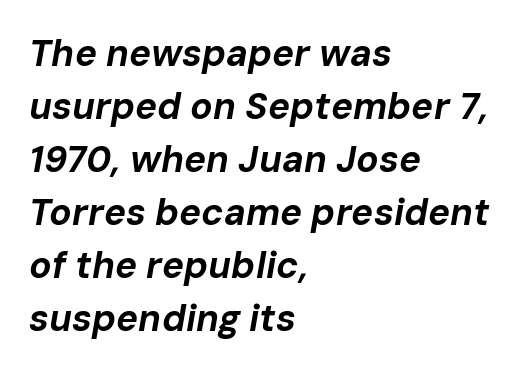
Q: Is the text bold? A: Yes.
Q: Is the text italic (slanted)? A: Yes, it leans right by about 10 degrees.
Q: Is the text underlined? A: No.
Q: How is the paragraph aligned? A: Left-aligned.
Q: Is the spacing between letters normal or unusually wide? A: Normal.
Q: Is the spacing between lines tight, normal or loose? A: Normal.
Q: Width (condensed, normal, or wide)? A: Normal.
Q: Stroke contrast? A: Low.
Q: x-height? A: Medium.
Q: Monospaced? A: No.
